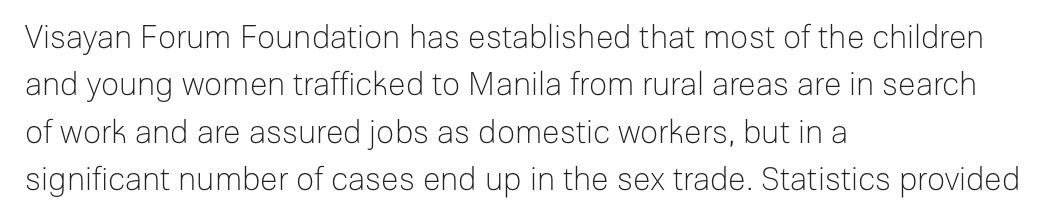
{"serif": "no", "italic": "no", "bold": "no", "weight": "light", "width": "normal", "stroke_contrast": "low", "x_height": "medium", "monospaced": "no", "underline": "no", "align": "left", "line_spacing": "normal", "line_spacing_ratio": 1.48, "letter_spacing": "normal", "letter_spacing_em": 0.0, "glyph_px": 32}
